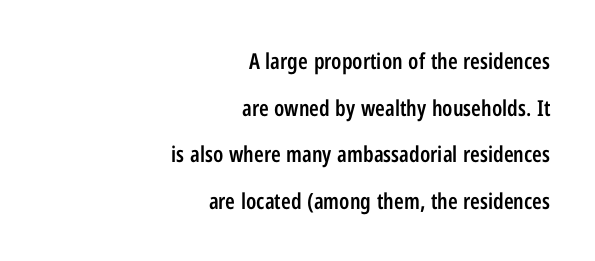
{"italic": "no", "bold": "semi", "underline": "no", "align": "right", "line_spacing": "loose", "line_spacing_ratio": 2.12, "letter_spacing": "normal", "letter_spacing_em": 0.0, "glyph_px": 22}
